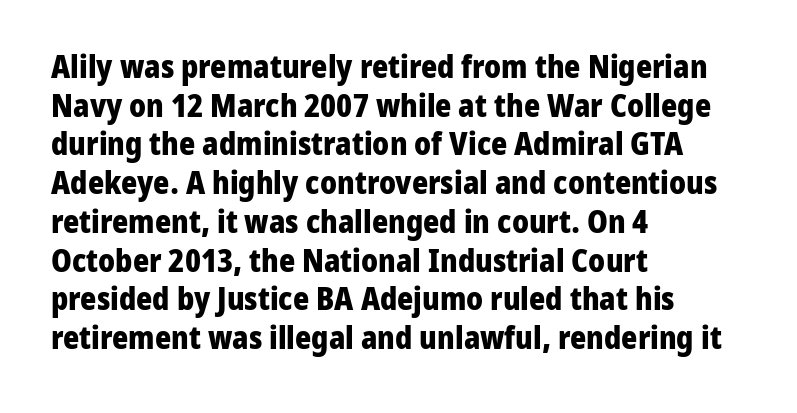
{"serif": "no", "italic": "no", "bold": "yes", "weight": "heavy", "width": "normal", "stroke_contrast": "low", "x_height": "medium", "monospaced": "no", "underline": "no", "align": "left", "line_spacing": "normal", "line_spacing_ratio": 1.25, "letter_spacing": "normal", "letter_spacing_em": 0.0, "glyph_px": 31}
